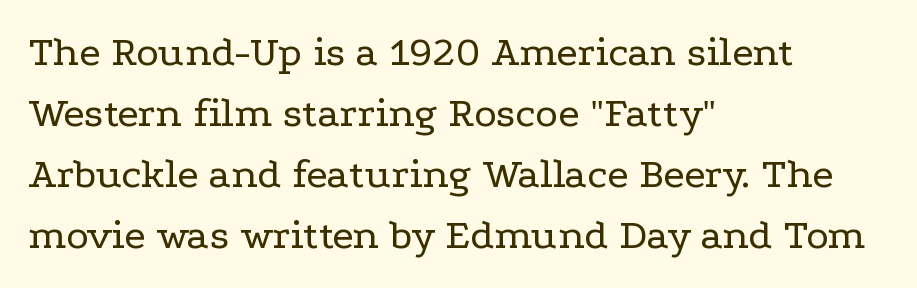
The image shows 43 px regular-weight, wide serif type, upright; set left-aligned, normal line spacing (1.42x), normal letter spacing, not underlined; low stroke contrast and a medium x-height.
